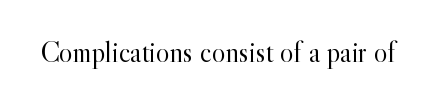
Weight: not bold — regular or lighter. Compared with typical body copy, the letter spacing here is the same. The font family rendered here belongs to the serif group. This is roman type, the default non-slanted kind.
